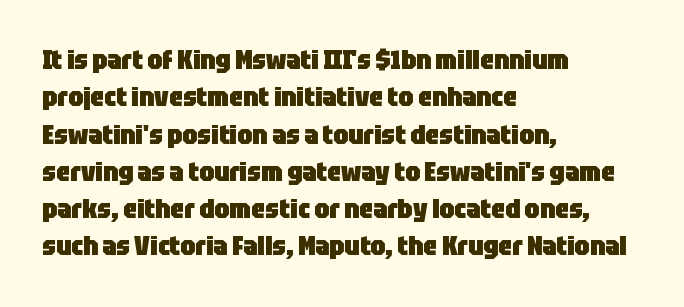
The image shows 27 px bold type, upright; set left-aligned, normal line spacing (1.38x), normal letter spacing, not underlined.
